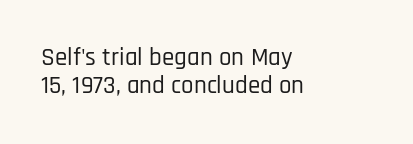
Q: Is the text italic (slanted)? A: No, it is upright.
Q: Is the text underlined? A: No.
Q: How is the paragraph aligned? A: Left-aligned.
Q: Is the spacing between letters normal or unusually wide? A: Normal.
Q: Is the spacing between lines tight, normal or loose? A: Tight.
